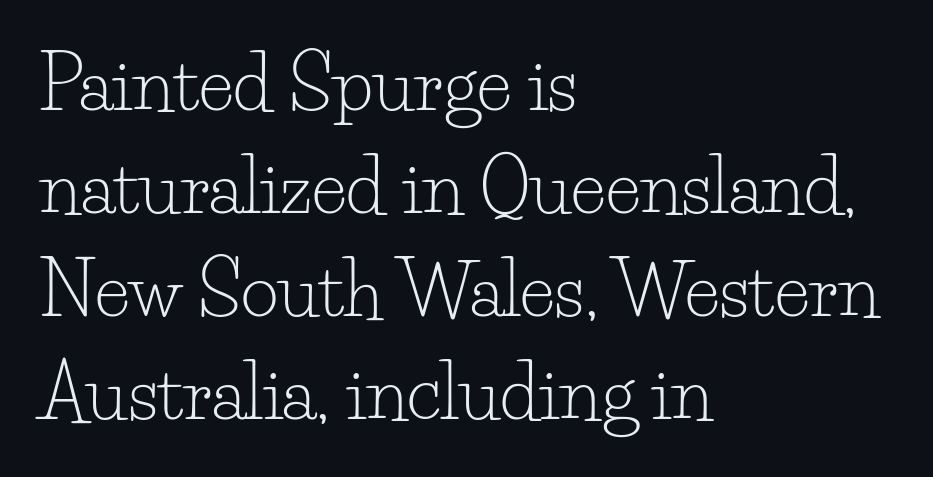
Q: Is the text bold? A: No.
Q: Is the text italic (slanted)? A: No, it is upright.
Q: Is the typeface a serif or a sans-serif typeface? A: Serif.
Q: Is the text underlined? A: No.
Q: How is the paragraph aligned? A: Left-aligned.
Q: Is the spacing between letters normal or unusually wide? A: Normal.
Q: Is the spacing between lines tight, normal or loose? A: Normal.
Q: Width (condensed, normal, or wide)? A: Normal.
Q: Stroke contrast? A: Low.
Q: x-height? A: Small.
Q: Monospaced? A: No.
